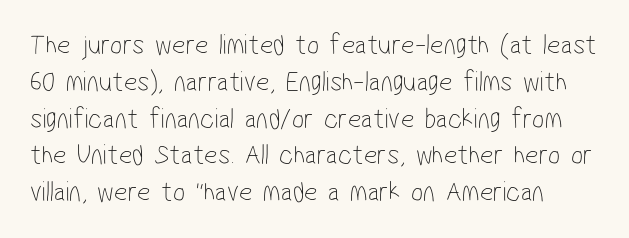
{"serif": "no", "bold": "no", "weight": "thin", "width": "condensed", "stroke_contrast": "low", "x_height": "medium", "monospaced": "no", "underline": "no", "line_spacing": "normal", "line_spacing_ratio": 1.27, "letter_spacing": "normal", "letter_spacing_em": 0.0, "glyph_px": 29}
